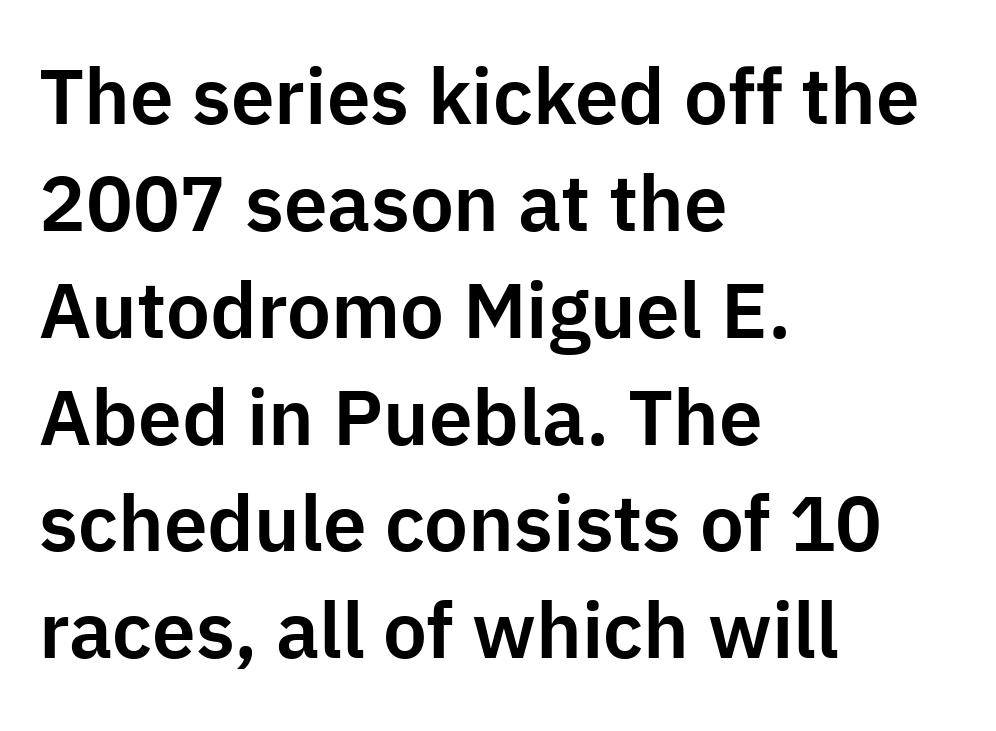
The image shows 78 px sans-serif type, upright; set left-aligned, normal line spacing (1.37x), normal letter spacing, not underlined; low stroke contrast and a medium x-height.
